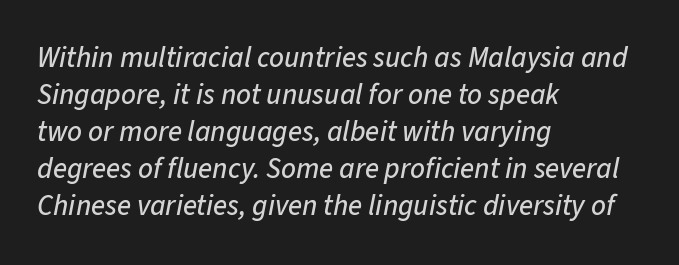
Q: Is the text italic (slanted)? A: Yes, it leans right by about 11 degrees.
Q: Is the text underlined? A: No.
Q: How is the paragraph aligned? A: Left-aligned.
Q: Is the spacing between letters normal or unusually wide? A: Normal.
Q: Is the spacing between lines tight, normal or loose? A: Normal.
Q: Width (condensed, normal, or wide)? A: Normal.
Q: Stroke contrast? A: Low.
Q: x-height? A: Medium.
Q: Monospaced? A: No.
